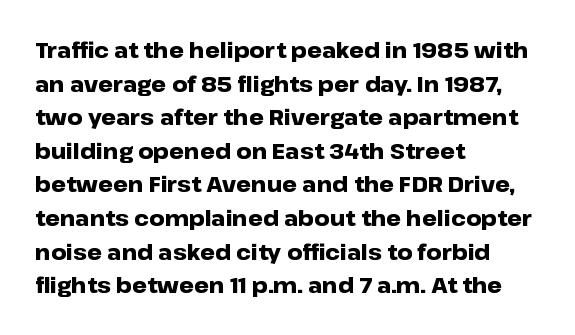
Q: Is the text bold? A: Yes.
Q: Is the text italic (slanted)? A: No, it is upright.
Q: Is the text underlined? A: No.
Q: How is the paragraph aligned? A: Left-aligned.
Q: Is the spacing between letters normal or unusually wide? A: Normal.
Q: Is the spacing between lines tight, normal or loose? A: Normal.
